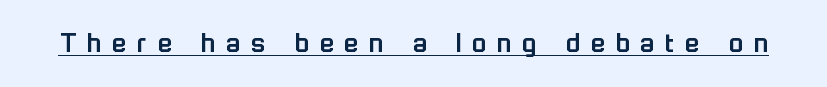
{"serif": "no", "italic": "no", "width": "normal", "stroke_contrast": "low", "x_height": "medium", "monospaced": "no", "underline": "yes", "letter_spacing": "wide", "letter_spacing_em": 0.35, "glyph_px": 30}
